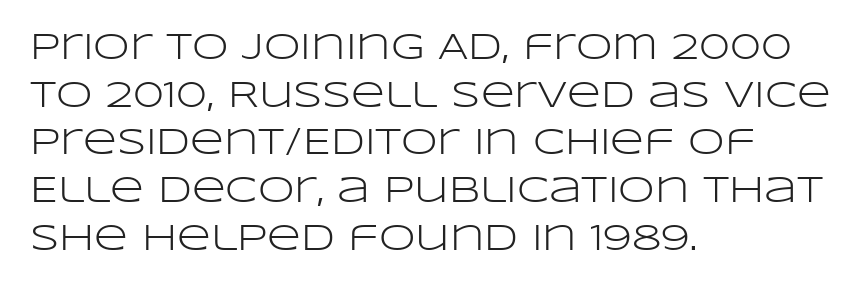
{"serif": "no", "italic": "no", "bold": "no", "weight": "light", "width": "wide", "stroke_contrast": "low", "x_height": "large", "monospaced": "no", "underline": "no", "align": "left", "line_spacing": "normal", "line_spacing_ratio": 1.29, "letter_spacing": "normal", "letter_spacing_em": 0.0, "glyph_px": 37}
